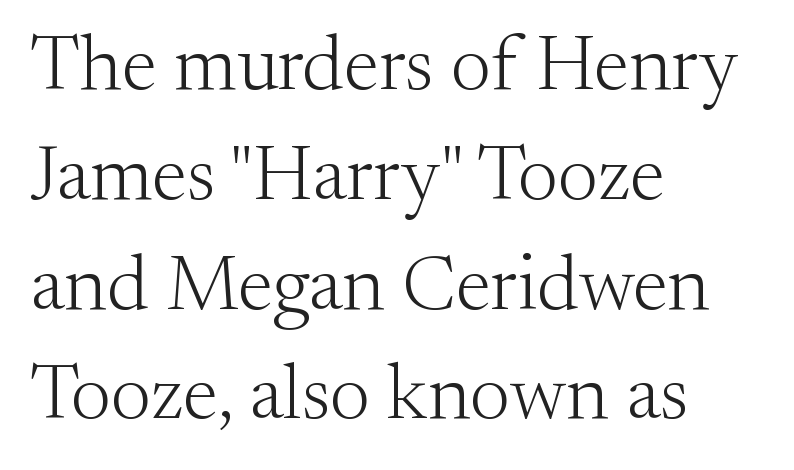
Is this a heavy cut? Hardly; it is regular or lighter. Standard letterfit; no display-style spreading of the glyphs. Every character sits straight up, as roman type does. Little horizontal feet cap the strokes, marking this as serif type. Do the characters align in a grid? No, the font is proportional. Only glyphs here, with clear space below each row.
